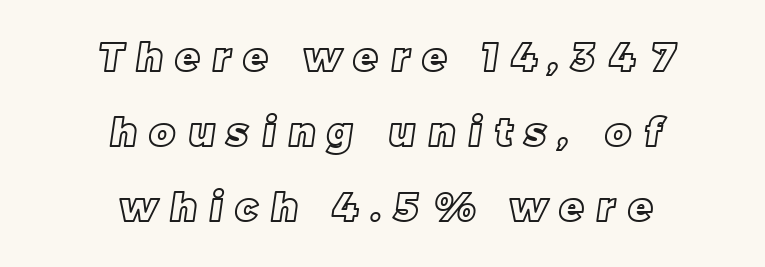
The image shows 39 px text type; set centered, loose line spacing (1.92x), unusually wide letter spacing (+0.34 em), not underlined; a large x-height.
